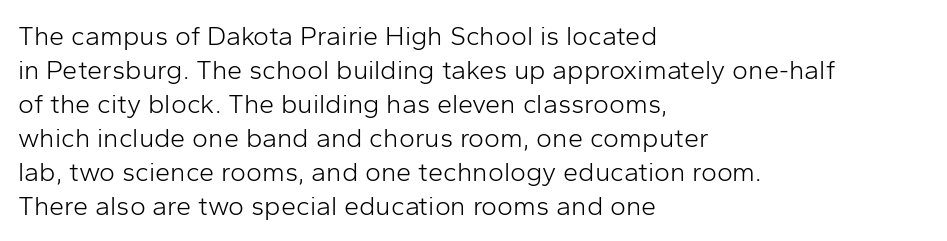
The image shows 27 px text type, upright; set left-aligned, normal line spacing (1.26x), normal letter spacing, not underlined.
